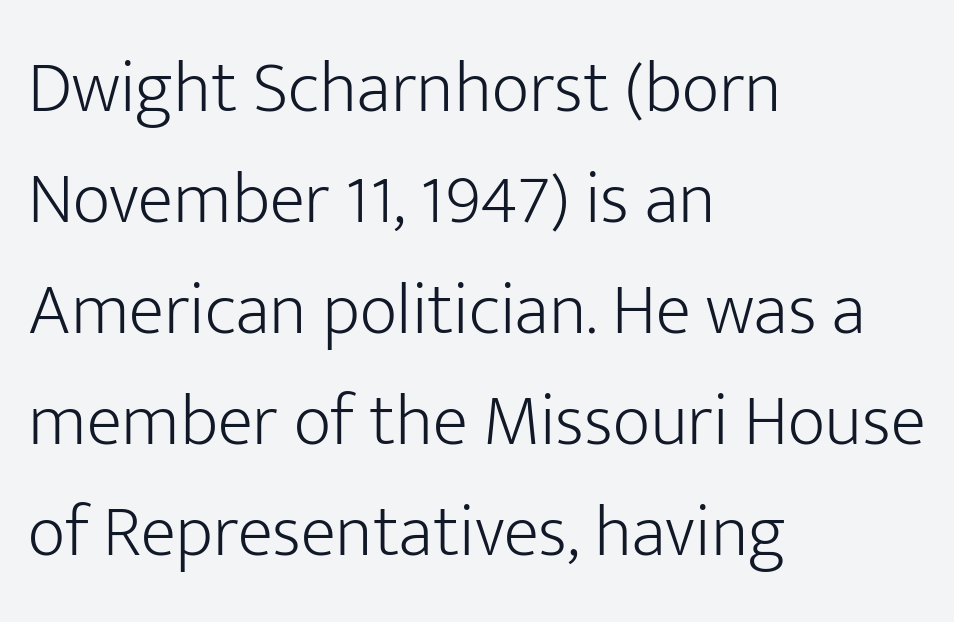
Baseline-to-baseline distance is the conventional proportion of letter height. Each stroke keeps to a modest, everyday thickness or less. Italic? Not at all — the glyphs are vertical. The letters advance in unequal steps, a hallmark of proportional type. A student would call this left alignment; a typographer would say flush left, rag right.
